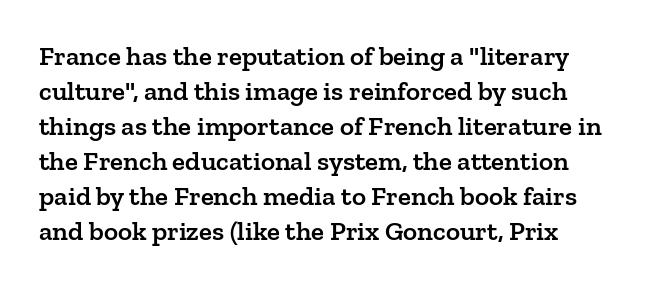
The image shows 27 px text type, upright; set left-aligned, normal line spacing (1.3x), normal letter spacing, not underlined.
